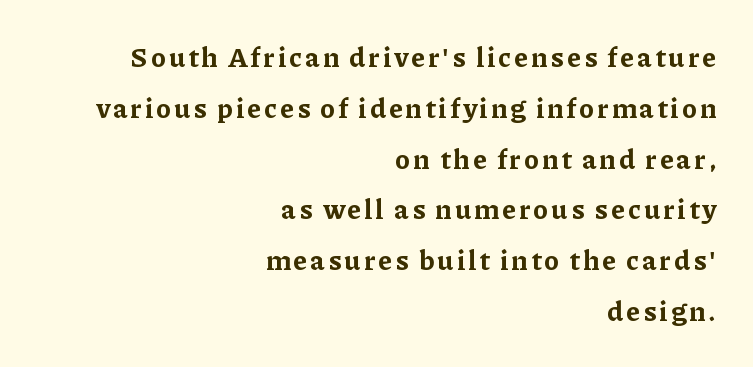
{"italic": "no", "bold": "yes", "underline": "no", "align": "right", "line_spacing_ratio": 1.88, "glyph_px": 27}
